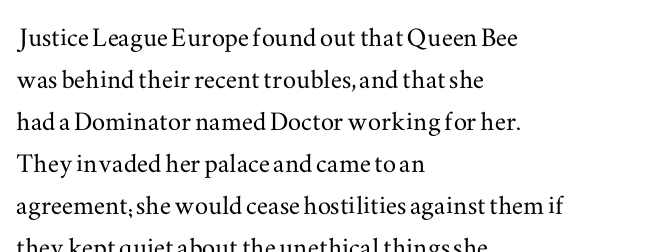
Q: Is the text italic (slanted)? A: No, it is upright.
Q: Is the typeface a serif or a sans-serif typeface? A: Serif.
Q: Is the text underlined? A: No.
Q: How is the paragraph aligned? A: Left-aligned.
Q: Is the spacing between letters normal or unusually wide? A: Normal.
Q: Is the spacing between lines tight, normal or loose? A: Normal.
Q: Width (condensed, normal, or wide)? A: Wide.
Q: Stroke contrast? A: Medium.
Q: x-height? A: Small.
Q: Monospaced? A: No.
